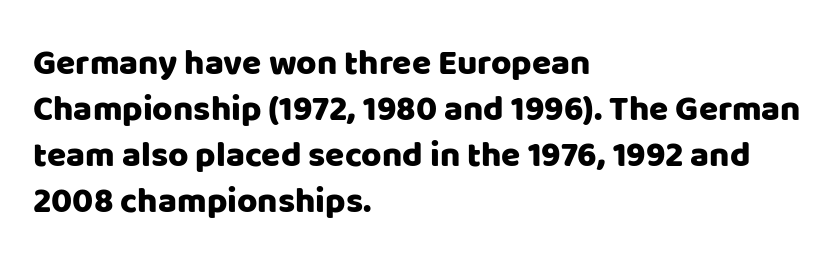
Q: Is the text italic (slanted)? A: No, it is upright.
Q: Is the typeface a serif or a sans-serif typeface? A: Sans-serif.
Q: Is the text underlined? A: No.
Q: How is the paragraph aligned? A: Left-aligned.
Q: Is the spacing between letters normal or unusually wide? A: Normal.
Q: Is the spacing between lines tight, normal or loose? A: Normal.
Q: Width (condensed, normal, or wide)? A: Normal.
Q: Stroke contrast? A: Low.
Q: x-height? A: Large.
Q: Monospaced? A: No.
